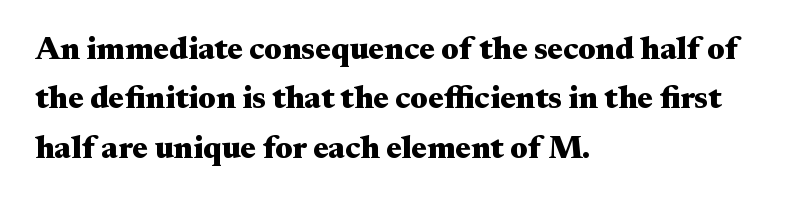
Q: Is the text bold? A: Yes.
Q: Is the text italic (slanted)? A: No, it is upright.
Q: Is the typeface a serif or a sans-serif typeface? A: Serif.
Q: Is the text underlined? A: No.
Q: How is the paragraph aligned? A: Left-aligned.
Q: Is the spacing between letters normal or unusually wide? A: Normal.
Q: Is the spacing between lines tight, normal or loose? A: Normal.
Q: Width (condensed, normal, or wide)? A: Wide.
Q: Stroke contrast? A: Medium.
Q: x-height? A: Small.
Q: Monospaced? A: No.
